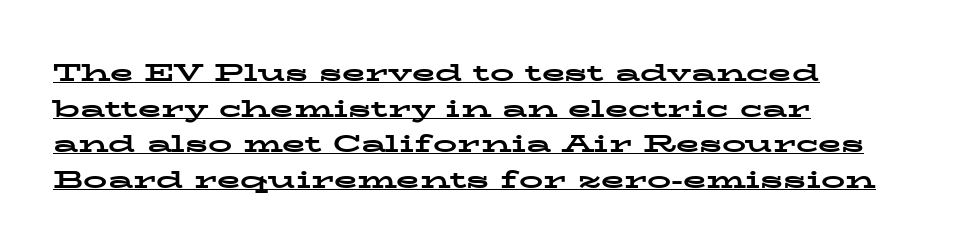
Beneath each row of characters lies a ruled line. A typesetter would call this leading conventional body-copy spacing. Look at the tracking — it's just the regular setting, nothing added. The paragraph has a hard left edge and a soft right edge.
